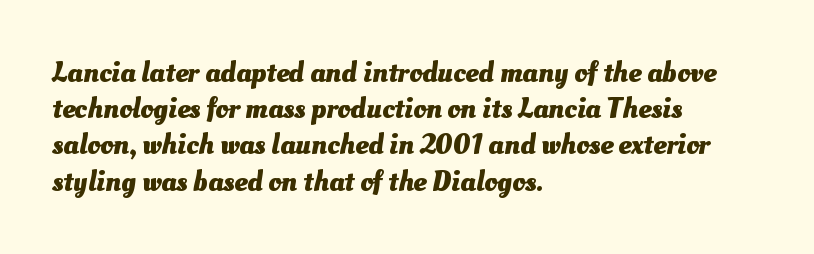
Heavy, bold letterforms. This sample keeps an unexceptional amount of space between lines. Any mark beneath the type? The region is blank. The letterforms sit shoulder to shoulder at normal distance. Character widths vary here, with narrow letters taking less room than wide ones.
